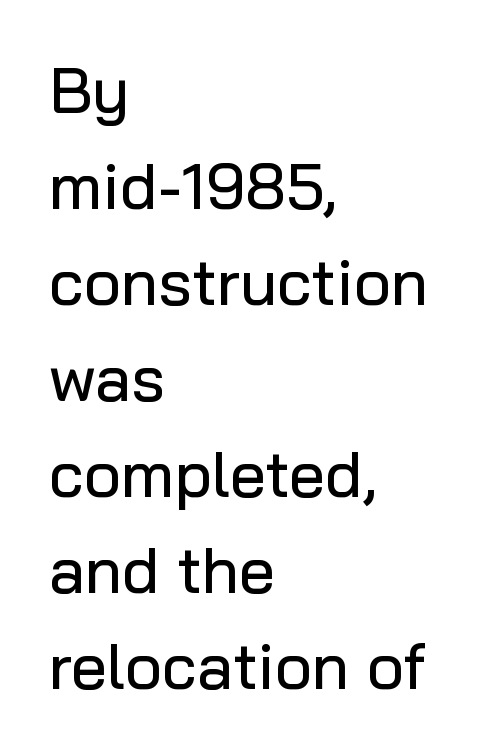
The image shows 64 px sans-serif type, upright; set left-aligned, normal line spacing (1.5x), normal letter spacing, not underlined; low stroke contrast and a medium x-height.
